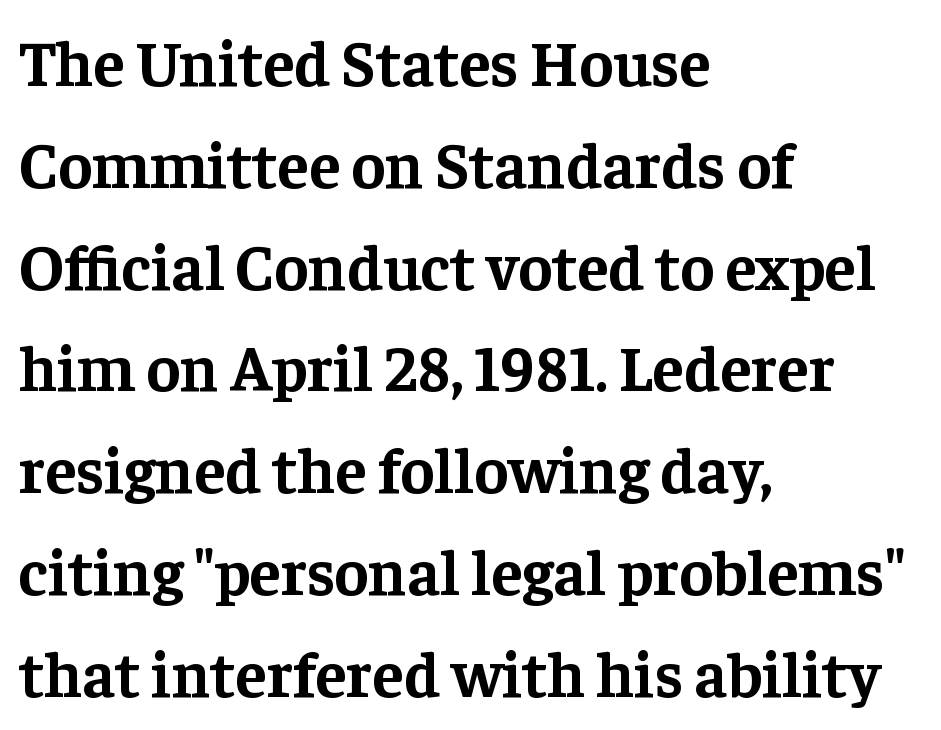
Serifs: yes, visible at the terminals of the letterforms. Horizontal bands of white between lines are of average thickness. Is the type bold? Yes — the strokes are clearly thick and heavy. Varying glyph widths throughout — classic text-font behaviour. Reading down the block, your eye returns to a fixed left position each line. Students, note that the glyphs here touch the page at normal intervals.
